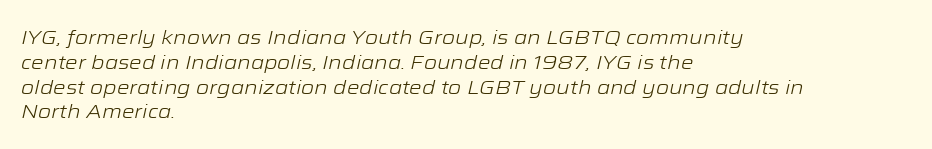
Q: Is the text bold? A: No.
Q: Is the text italic (slanted)? A: Yes, it leans right by about 12 degrees.
Q: Is the text underlined? A: No.
Q: How is the paragraph aligned? A: Left-aligned.
Q: Is the spacing between letters normal or unusually wide? A: Normal.
